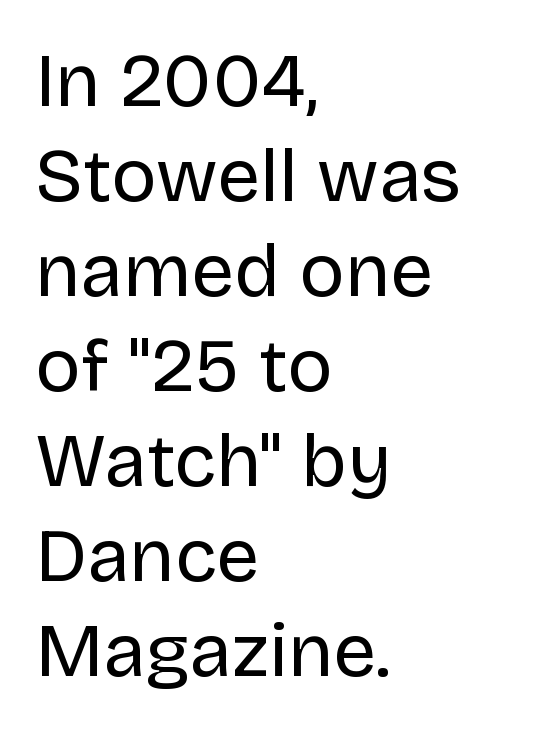
In terms of letterspacing, this is plain default setting. Unmarked baselines from the first word to the last. The face used here is proportionally spaced, like ordinary book or web type. The passage shown stacks its lines at a standard gap. Is the block centered? No — it sits flush against the left margin.
